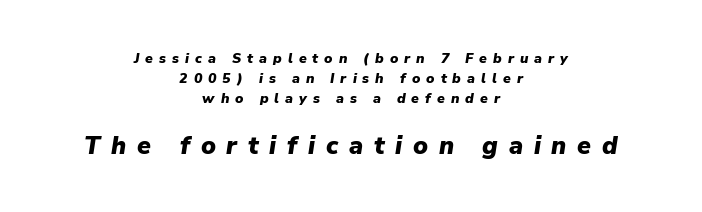
The image shows 25 px bold type, italic (leaning right); set centered, normal line spacing (1.44x), unusually wide letter spacing (+0.43 em), not underlined; the second (bottom) block is 1.79x larger.
